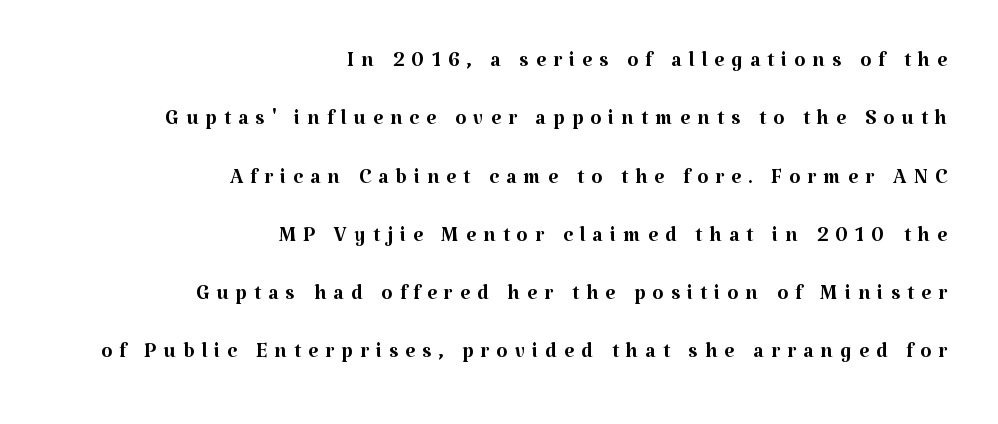
{"serif": "yes", "italic": "no", "bold": "no", "weight": "regular", "width": "normal", "stroke_contrast": "medium", "x_height": "medium", "monospaced": "no", "underline": "no", "align": "right", "line_spacing": "loose", "line_spacing_ratio": 2.01, "letter_spacing": "wide", "letter_spacing_em": 0.24, "glyph_px": 29}
